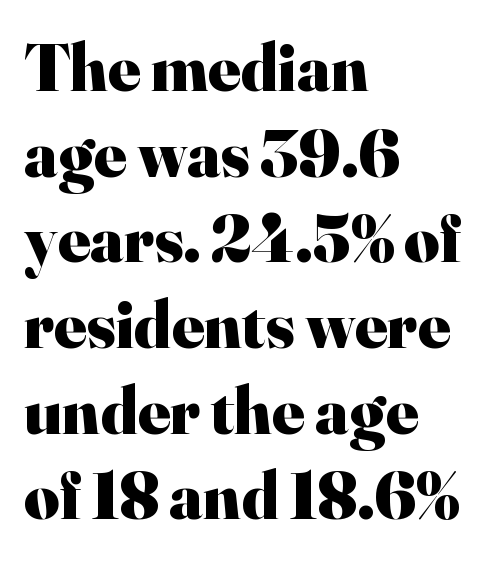
{"serif": "yes", "italic": "no", "bold": "yes", "weight": "heavy", "width": "normal", "stroke_contrast": "high", "x_height": "small", "monospaced": "no", "underline": "no", "align": "left", "line_spacing": "normal", "line_spacing_ratio": 1.26, "letter_spacing": "normal", "letter_spacing_em": 0.0, "glyph_px": 68}
